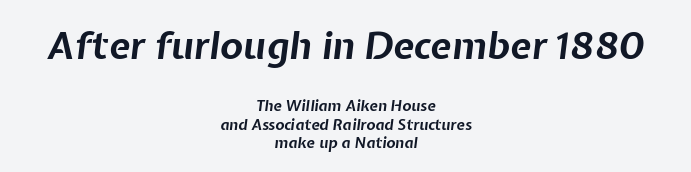
The image shows 38 px bold type, italic (leaning right); set centered, line spacing 1.21x, normal letter spacing, not underlined; the first (top) block is 2.53x larger; low stroke contrast and a medium x-height.
